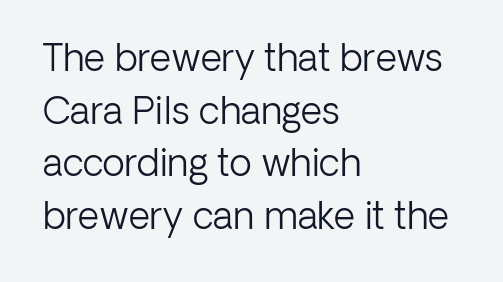
Q: Is the text bold? A: No.
Q: Is the text italic (slanted)? A: No, it is upright.
Q: Is the typeface a serif or a sans-serif typeface? A: Sans-serif.
Q: Is the text underlined? A: No.
Q: How is the paragraph aligned? A: Left-aligned.
Q: Is the spacing between letters normal or unusually wide? A: Normal.
Q: Is the spacing between lines tight, normal or loose? A: Normal.
Q: Width (condensed, normal, or wide)? A: Normal.
Q: Stroke contrast? A: Low.
Q: x-height? A: Medium.
Q: Monospaced? A: No.
